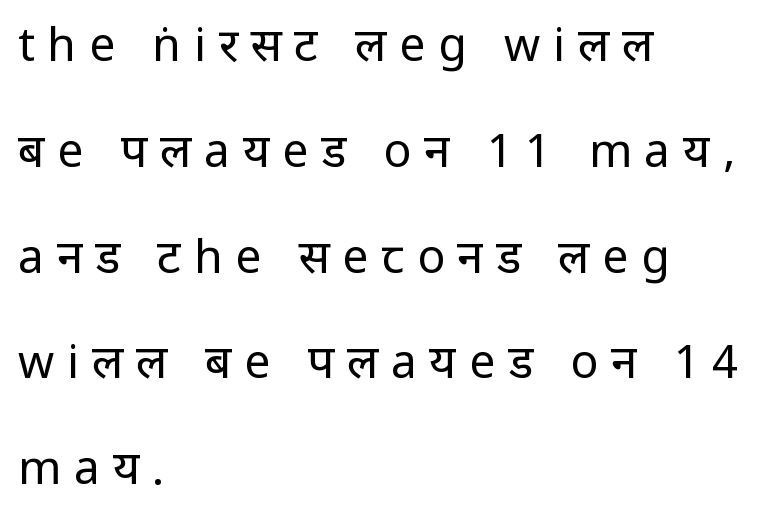
Q: Is the text bold? A: No.
Q: Is the text italic (slanted)? A: No, it is upright.
Q: Is the typeface a serif or a sans-serif typeface? A: Sans-serif.
Q: Is the text underlined? A: No.
Q: How is the paragraph aligned? A: Left-aligned.
Q: Is the spacing between letters normal or unusually wide? A: Unusually wide.
Q: Is the spacing between lines tight, normal or loose? A: Loose.
Q: Width (condensed, normal, or wide)? A: Condensed.
Q: Stroke contrast? A: Low.
